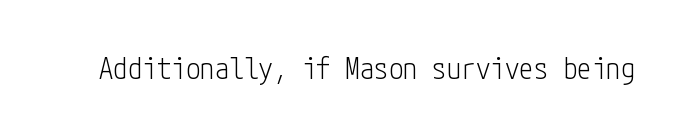
{"serif": "no", "italic": "no", "bold": "no", "weight": "light", "width": "condensed", "stroke_contrast": "low", "x_height": "medium", "underline": "no", "letter_spacing": "normal", "letter_spacing_em": 0.0, "glyph_px": 29}
